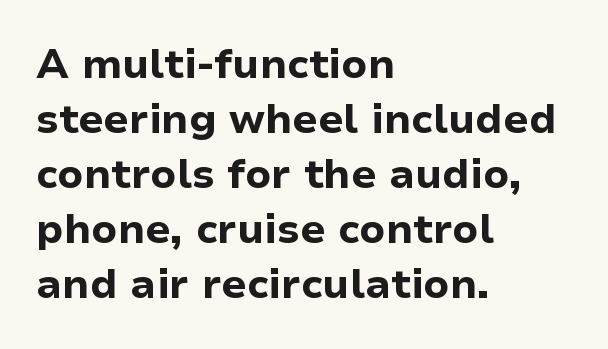
{"serif": "no", "italic": "no", "bold": "yes", "weight": "bold", "width": "normal", "stroke_contrast": "low", "x_height": "medium", "monospaced": "no", "underline": "no", "align": "left", "line_spacing": "normal", "line_spacing_ratio": 1.34, "letter_spacing": "normal", "letter_spacing_em": 0.0, "glyph_px": 41}
